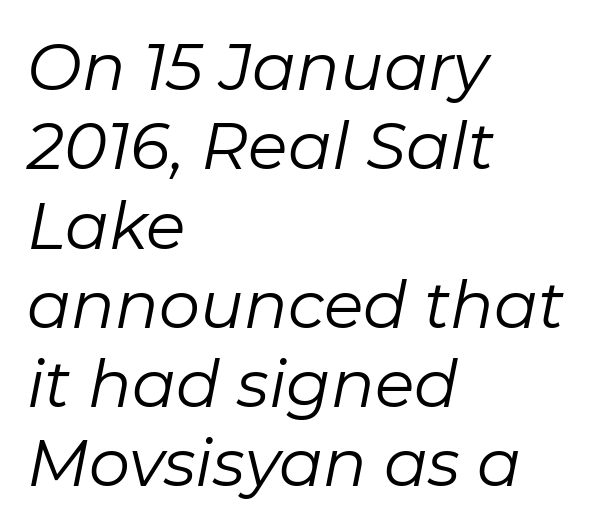
In terms of letterspacing, this is plain default setting. The strokes are not fattened; the text isn't bold. Is the block centered? No — it sits flush against the left margin. Just letters on the line, the space beneath them empty.
